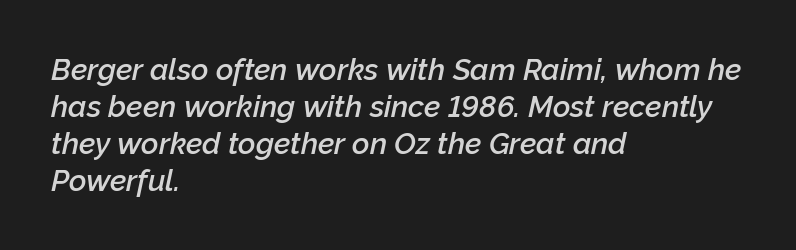
The font's italic variant was chosen for this text. You could call the tracking neutral — neither tight nor loose. Spacing verdict: proportional, widths tailored to each character. Decoration check: the copy has no underline.
